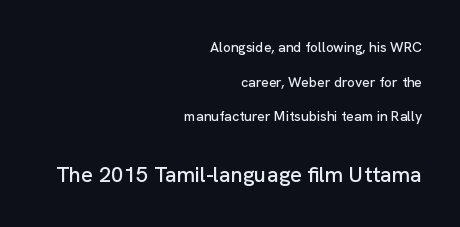
The image shows 22 px text type, upright; set right-aligned, loose line spacing (2.48x), normal letter spacing, not underlined; the second (bottom) block is 1.57x larger.
